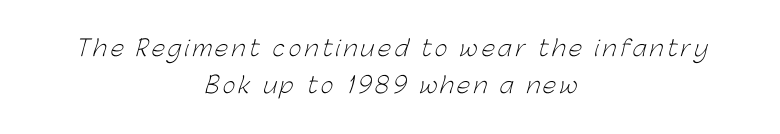
Q: Is the text bold? A: No.
Q: Is the text underlined? A: No.
Q: How is the paragraph aligned? A: Centered.
Q: Is the spacing between lines tight, normal or loose? A: Normal.
